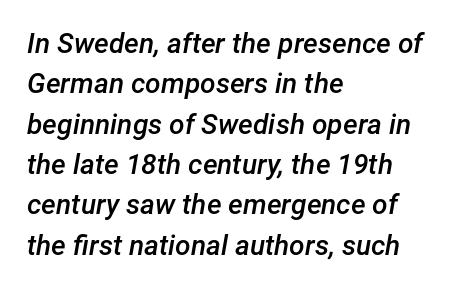
Q: Is the text bold? A: Semi-bold.
Q: Is the text italic (slanted)? A: Yes, it leans right by about 12 degrees.
Q: Is the text underlined? A: No.
Q: How is the paragraph aligned? A: Left-aligned.
Q: Is the spacing between letters normal or unusually wide? A: Normal.
Q: Is the spacing between lines tight, normal or loose? A: Normal.
Q: Width (condensed, normal, or wide)? A: Normal.
Q: Stroke contrast? A: Low.
Q: x-height? A: Medium.
Q: Monospaced? A: No.
